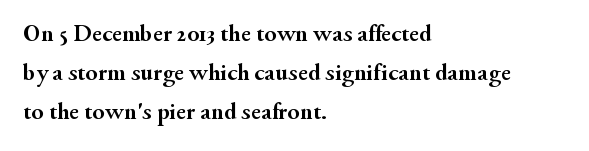
The image shows 25 px bold type, upright; set left-aligned, normal line spacing (1.57x), normal letter spacing, not underlined.
